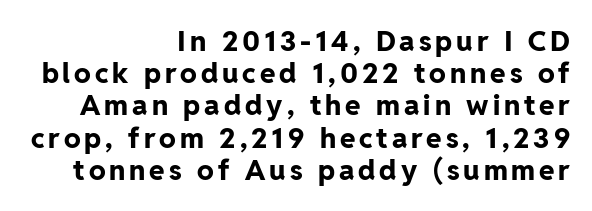
Thick stems and heavy bowls — unmistakably bold. Characters remain perfectly vertical along every line. The lines in this sample share a right terminus and differ only in where they begin. A sans-serif font was chosen for this passage.
